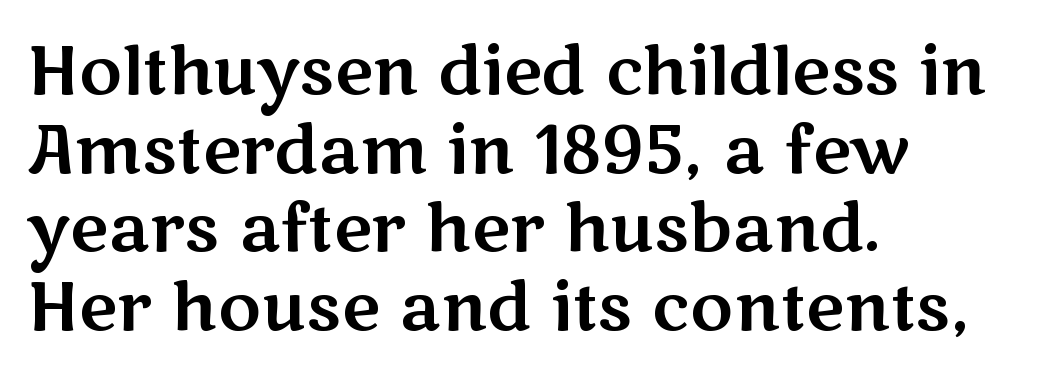
Nothing sits at the stroke ends, so this counts as sans-serif. Words float on clear page, feet unadorned. This sample uses an upright cut, with every glyph sitting square on the baseline. The horizontal fit of the characters is conventional and even.
